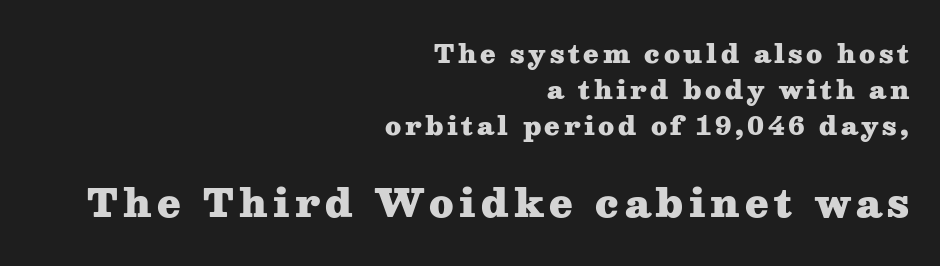
Q: Is the text bold? A: Yes.
Q: Is the text italic (slanted)? A: No, it is upright.
Q: Is the typeface a serif or a sans-serif typeface? A: Serif.
Q: Is the text underlined? A: No.
Q: How is the paragraph aligned? A: Right-aligned.
Q: Is the spacing between lines tight, normal or loose? A: Normal.
Q: Which block of text is set in a larger size, the first (top) or the second (bottom)? A: The second (bottom) one.
Q: Width (condensed, normal, or wide)? A: Wide.
Q: Stroke contrast? A: Medium.
Q: x-height? A: Medium.
Q: Monospaced? A: No.
